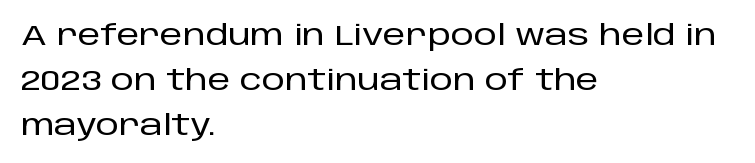
The image shows 29 px sans-serif type, upright; set left-aligned, normal line spacing (1.55x), normal letter spacing, not underlined; low stroke contrast and a large x-height.
